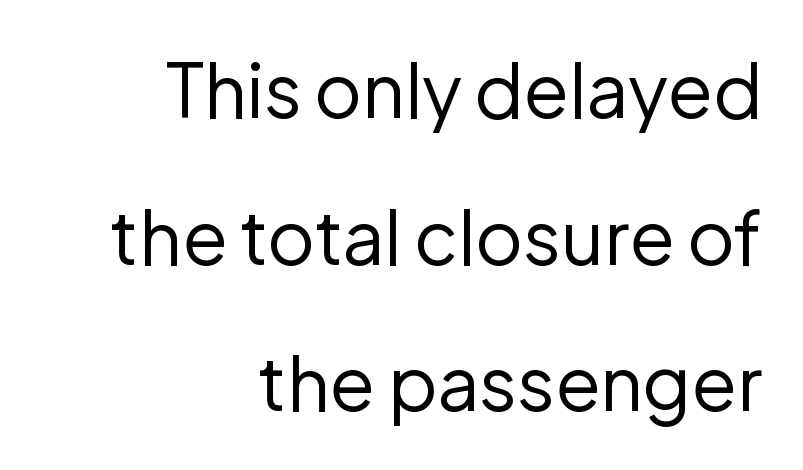
Q: Is the text bold? A: No.
Q: Is the text italic (slanted)? A: No, it is upright.
Q: Is the typeface a serif or a sans-serif typeface? A: Sans-serif.
Q: Is the text underlined? A: No.
Q: How is the paragraph aligned? A: Right-aligned.
Q: Is the spacing between letters normal or unusually wide? A: Normal.
Q: Is the spacing between lines tight, normal or loose? A: Loose.
Q: Width (condensed, normal, or wide)? A: Normal.
Q: Stroke contrast? A: Low.
Q: x-height? A: Medium.
Q: Monospaced? A: No.
